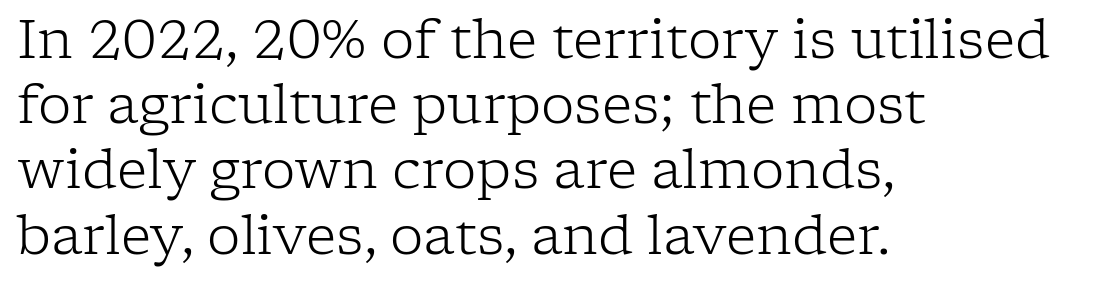
No italicization has been applied; the sample stays upright. The strip under each line holds only bare page. Stems and bowls with no extra thickness — not bold. The tracking reads as untouched default to a designer's eye. Typographically, this falls in the serif category. Is this a fixed-width face? No — the glyphs have proportional, varying widths.
